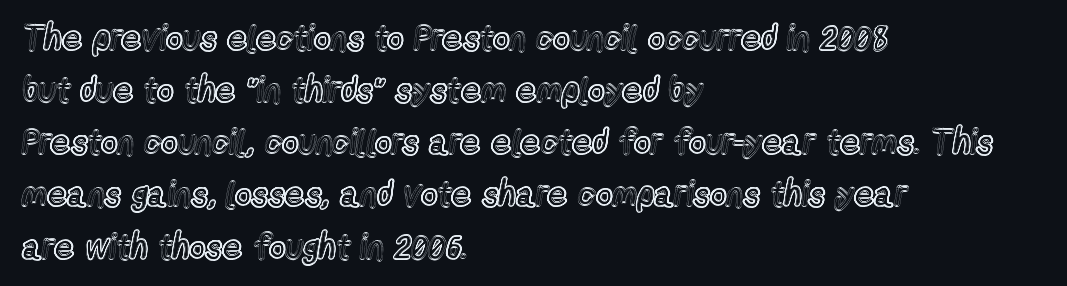
Honestly, the row spacing looks completely unremarkable. Standard letterfit; no display-style spreading of the glyphs. In CSS terms this would be text-align: left. This rendering features lettering with no underline.
